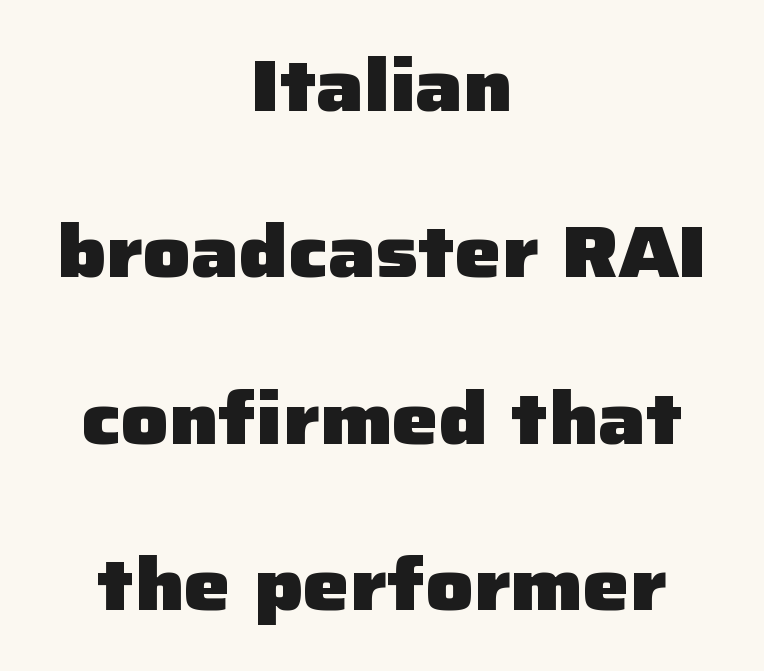
The paragraph shown floats in the horizontal middle. A great deal of white space separates one row of letters from the next. The text was rendered using a sans face with plain stroke endings. Honestly, there is no underline to notice here at all. Its strokes are broad and dark, the hallmark of bold type.
